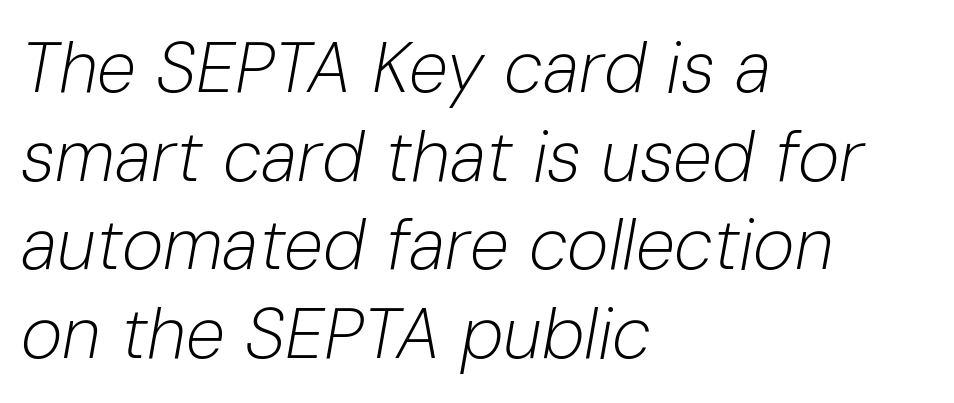
{"italic": "yes", "lean": "right", "slant_degrees": 10, "bold": "no", "weight": "light", "width": "normal", "stroke_contrast": "low", "x_height": "medium", "monospaced": "no", "underline": "no", "align": "left", "line_spacing": "normal", "line_spacing_ratio": 1.25, "letter_spacing": "normal", "letter_spacing_em": 0.0, "glyph_px": 71}
